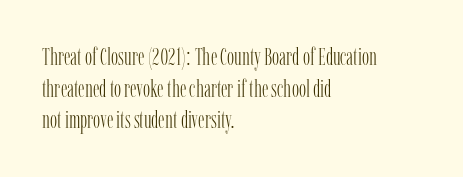
The image shows 24 px text type, upright; set left-aligned, normal line spacing (1.32x), normal letter spacing, not underlined.
